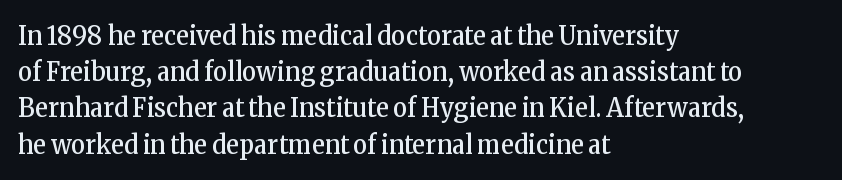
The image shows 27 px text type, upright; set left-aligned, normal line spacing (1.34x), normal letter spacing, not underlined.
